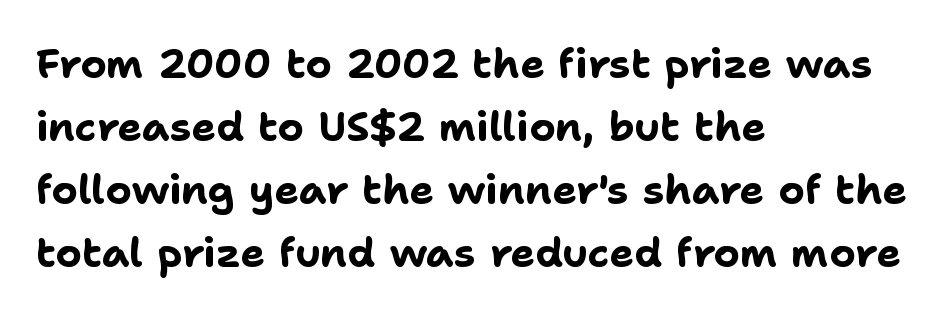
Q: Is the text bold? A: Yes.
Q: Is the text italic (slanted)? A: No, it is upright.
Q: Is the typeface a serif or a sans-serif typeface? A: Sans-serif.
Q: Is the text underlined? A: No.
Q: How is the paragraph aligned? A: Left-aligned.
Q: Is the spacing between letters normal or unusually wide? A: Normal.
Q: Is the spacing between lines tight, normal or loose? A: Normal.
Q: Width (condensed, normal, or wide)? A: Normal.
Q: Stroke contrast? A: Low.
Q: x-height? A: Medium.
Q: Monospaced? A: No.
